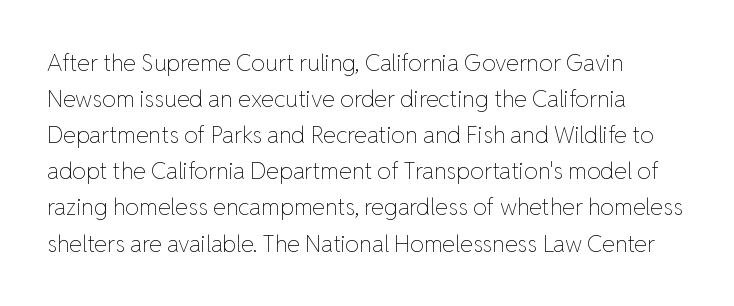
{"italic": "no", "bold": "no", "underline": "no", "line_spacing": "normal", "line_spacing_ratio": 1.57, "letter_spacing": "normal", "letter_spacing_em": 0.0, "glyph_px": 23}
